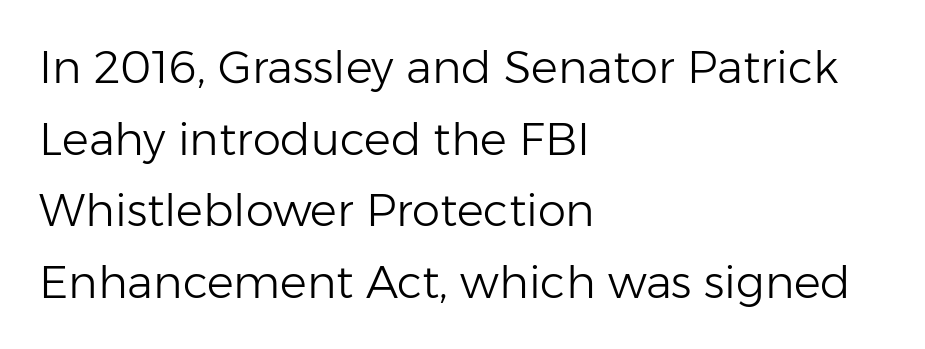
On a weight scale, this lands at 450 or below. Plain, unruled lines of type. Where is the straight margin? On the left. Leading matches the norm, producing a regular column.
